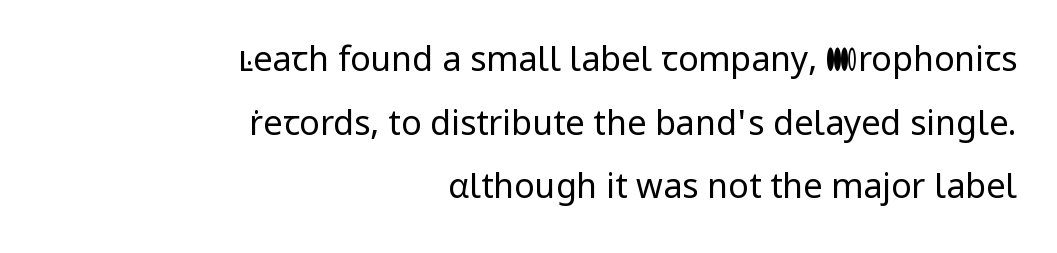
The strip under each line holds only bare page. The paragraph shown leans on its right margin. This sample has the flowing, uneven cadence of proportional lettering. Glyph-to-glyph distance matches everyday printed text. Stroke thickness stays within the range of a standard reading face or lighter. The characters display no serif detailing; their extremities are plain.
